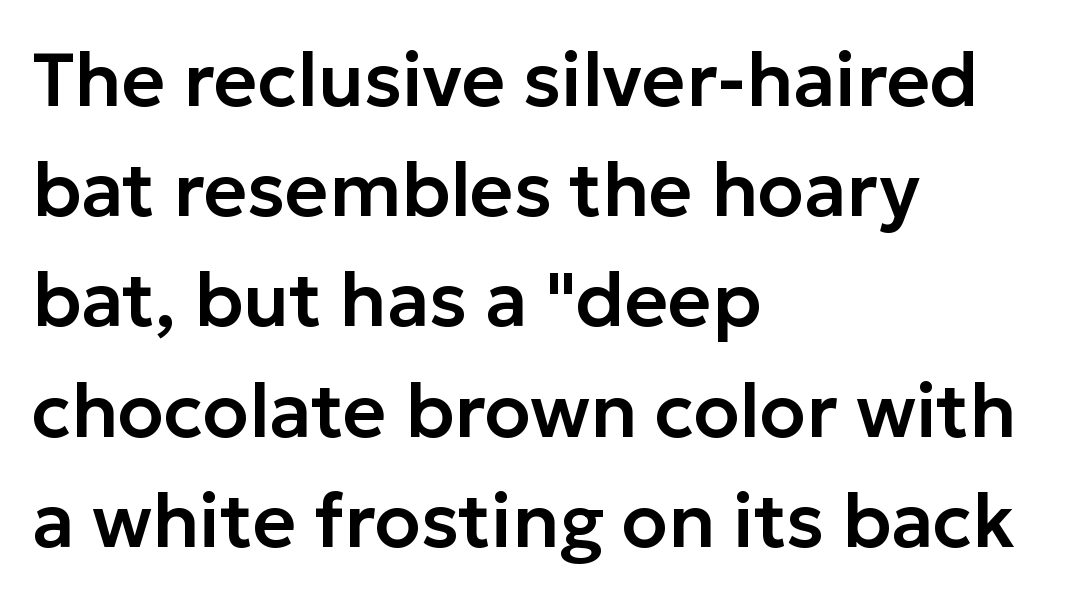
The image shows 75 px sans-serif type, upright; set left-aligned, normal line spacing (1.47x), normal letter spacing, not underlined; low stroke contrast and a medium x-height.
